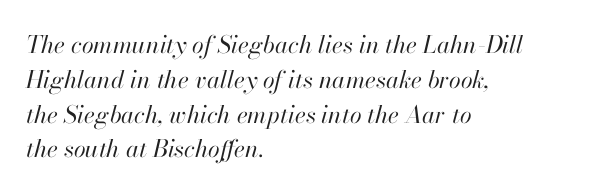
The image shows 24 px text type, italic (leaning right); set left-aligned, normal line spacing (1.45x), normal letter spacing, not underlined.
